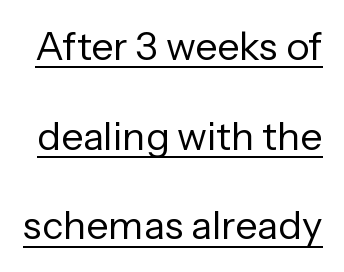
Q: Is the text bold? A: No.
Q: Is the text italic (slanted)? A: No, it is upright.
Q: Is the typeface a serif or a sans-serif typeface? A: Sans-serif.
Q: Is the text underlined? A: Yes.
Q: Is the spacing between letters normal or unusually wide? A: Normal.
Q: Is the spacing between lines tight, normal or loose? A: Loose.
Q: Width (condensed, normal, or wide)? A: Normal.
Q: Stroke contrast? A: Low.
Q: x-height? A: Medium.
Q: Monospaced? A: No.
